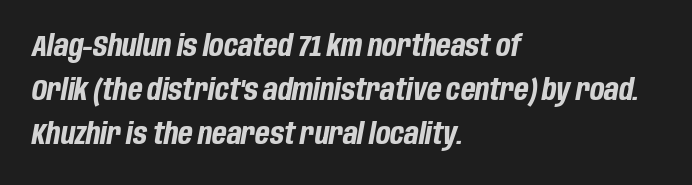
The image shows 30 px bold, condensed type, italic (leaning right); set left-aligned, normal line spacing (1.47x), normal letter spacing, not underlined; low stroke contrast and a large x-height.
